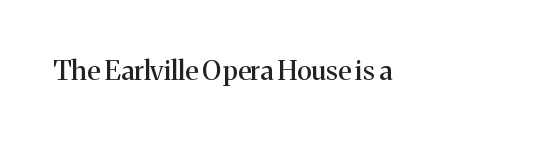
{"italic": "no", "underline": "no", "letter_spacing": "normal", "letter_spacing_em": 0.0, "glyph_px": 27}
